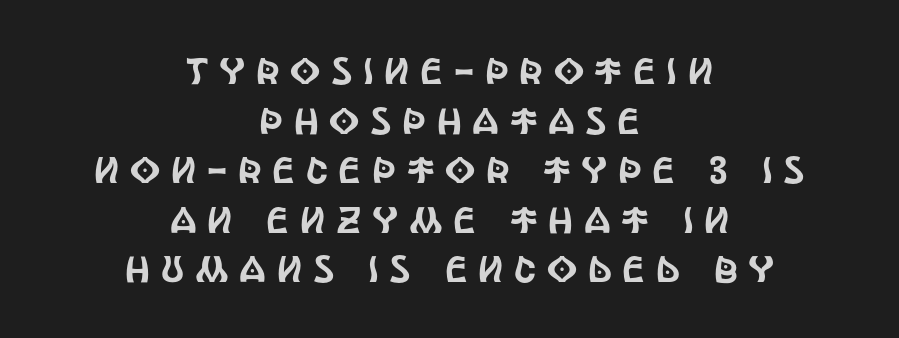
{"serif": "no", "italic": "no", "width": "condensed", "x_height": "large", "monospaced": "no", "underline": "no", "align": "center", "line_spacing": "normal", "line_spacing_ratio": 1.34, "letter_spacing": "wide", "letter_spacing_em": 0.29, "glyph_px": 37}
